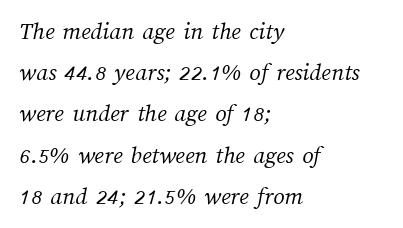
{"bold": "no", "underline": "no", "align": "left", "line_spacing": "normal", "line_spacing_ratio": 1.65, "letter_spacing": "normal", "letter_spacing_em": 0.0, "glyph_px": 25}
